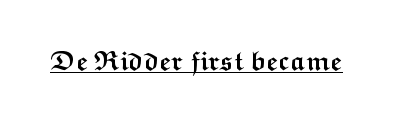
No extra tracking has been applied to these lines. Glance below the letters and you will spot a drawn line. Quick note: not italic, upright. The letters are bold, with thick, heavy strokes.
